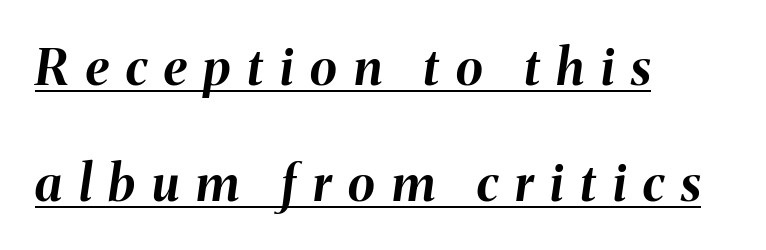
These lines were composed using italics. The rag falls on the right side of this text block. Underlined type. Here the designer chose a conventional face with non-uniform glyph widths. In terms of letterspacing, this is a distinctly airy, spread setting. The strokes are fattened all the way to bold.
